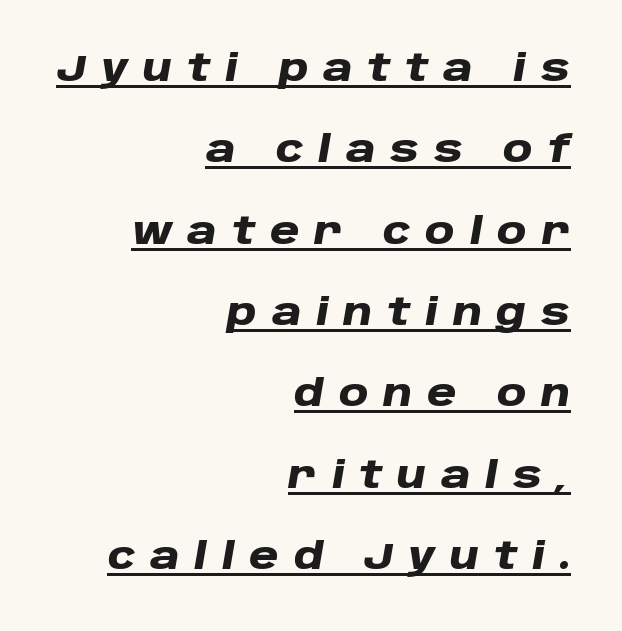
Is this a fixed-width face? No — the glyphs have proportional, varying widths. This block would shrink considerably if given ordinary leading; it's expanded now. Notice how the stems are inclined rather than vertical — that's the hallmark of italics. The passage shown has open, widely tracked lettering throughout.
